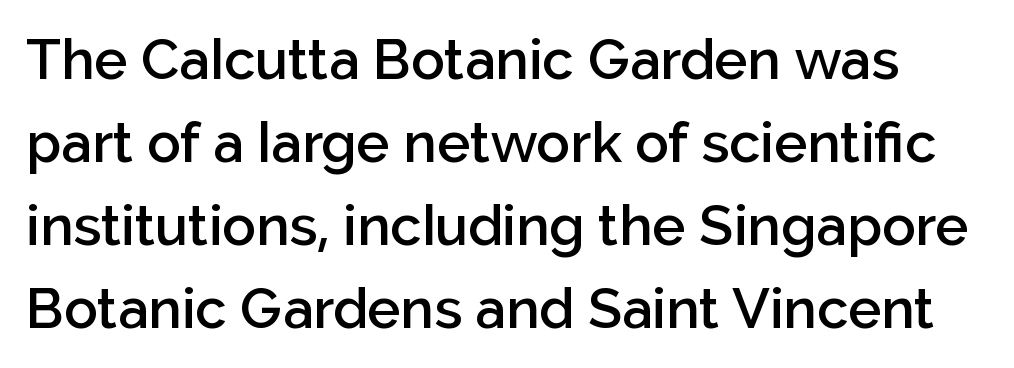
The image shows 56 px semibold sans-serif type, upright; set normal line spacing (1.48x), normal letter spacing, not underlined; low stroke contrast and a medium x-height.
